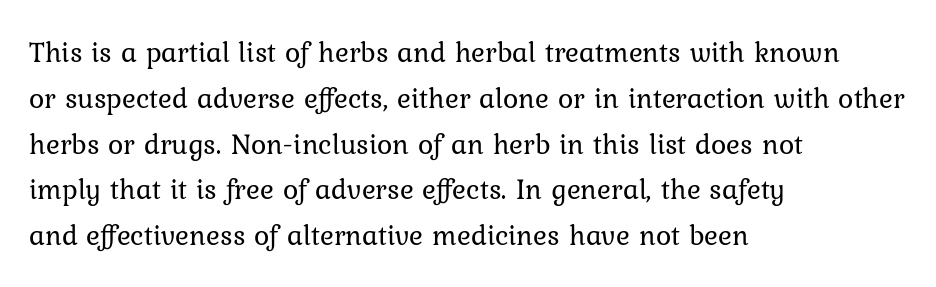
This sample has the flowing, uneven cadence of proportional lettering. Stroke thickness stays within the range of a standard reading face or lighter. The lettering stays uniformly vertical, giving the passage a roman look. The line-height multiplier appears to be the usual default. Words appear dense and cohesive because spacing is normal.
